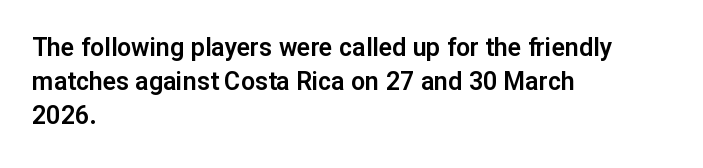
These lines were composed using upright roman letters. Line beginnings align vertically; line endings do not. Quick note: underline off. Nobody touched the tracking dial on this one. Leading matches the norm, producing a regular column.
